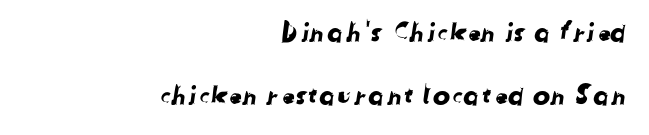
{"underline": "no", "align": "right", "line_spacing": "loose", "line_spacing_ratio": 2.43, "letter_spacing": "normal", "letter_spacing_em": 0.0, "glyph_px": 26}
